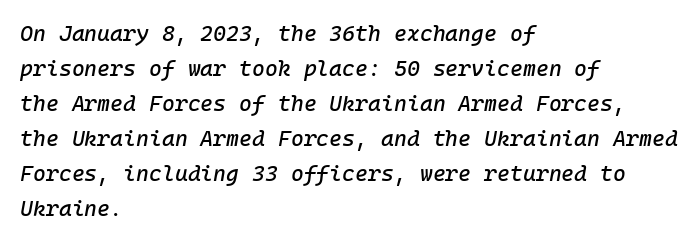
Whoever set this chose a conventional vertical rhythm. Italic? Definitely — the glyphs are oblique. Each word holds together tightly as a unit, with standard inter-letter gaps. Descenders hang freely into open space.
